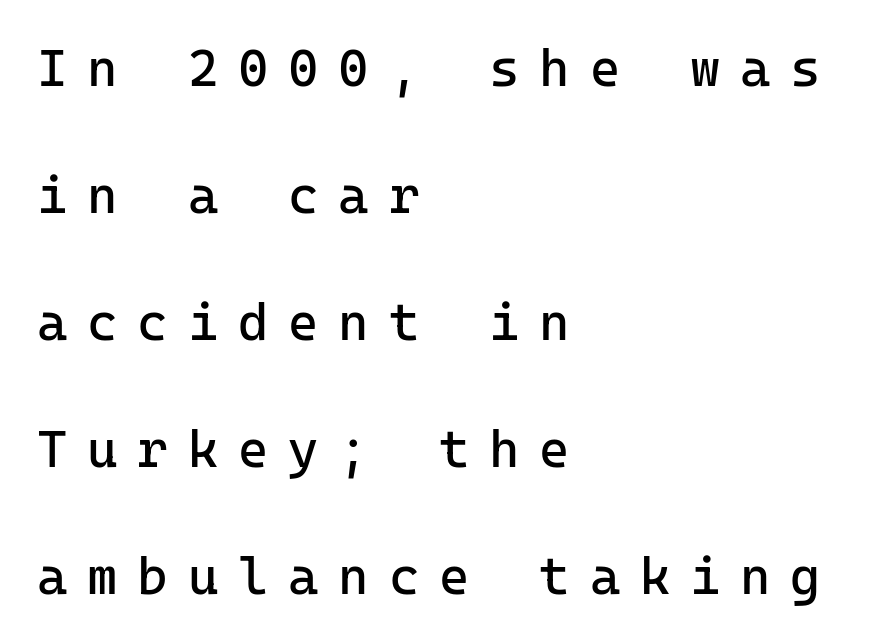
The image shows 52 px regular-weight sans-serif type, upright, monospaced; set left-aligned, loose line spacing (2.44x), unusually wide letter spacing (+0.38 em), not underlined; low stroke contrast and a medium x-height.
